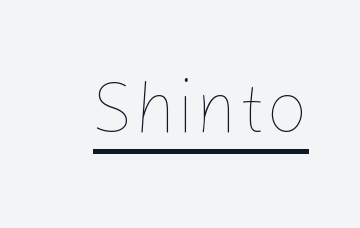
Think of a printed novel: that variable character pitch is what you see here. The rendered words wear a rule along their underside. Letters have the restrained weight of plain body copy at most. Look at the tracking — it's just the regular setting, nothing added. The font's upright variant was chosen for this text.
